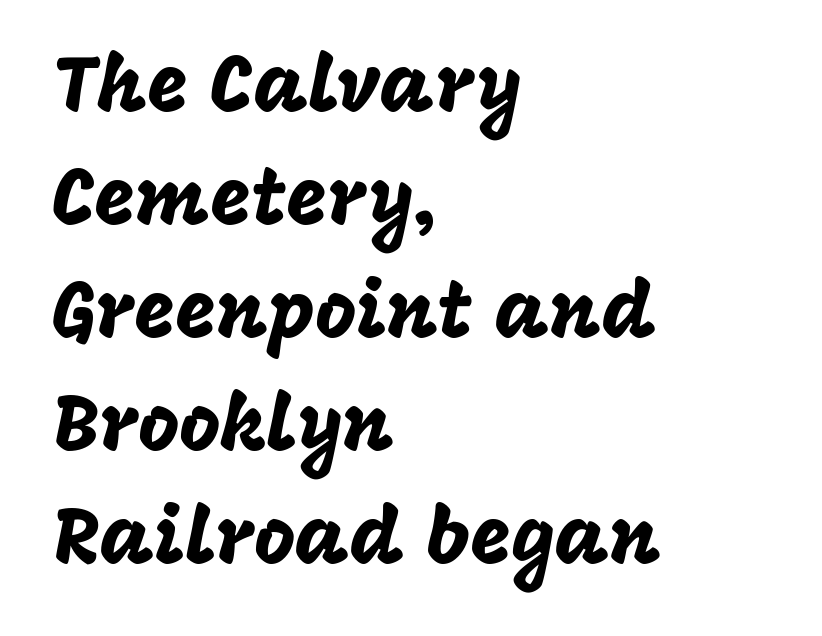
{"serif": "no", "width": "normal", "stroke_contrast": "low", "x_height": "large", "monospaced": "no", "underline": "no", "align": "left", "line_spacing": "normal", "line_spacing_ratio": 1.43, "letter_spacing": "normal", "letter_spacing_em": 0.0, "glyph_px": 79}
